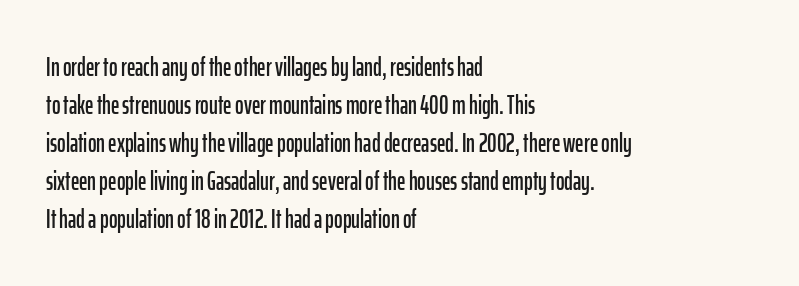
Q: Is the text italic (slanted)? A: No, it is upright.
Q: Is the text underlined? A: No.
Q: How is the paragraph aligned? A: Left-aligned.
Q: Is the spacing between letters normal or unusually wide? A: Normal.
Q: Is the spacing between lines tight, normal or loose? A: Normal.
